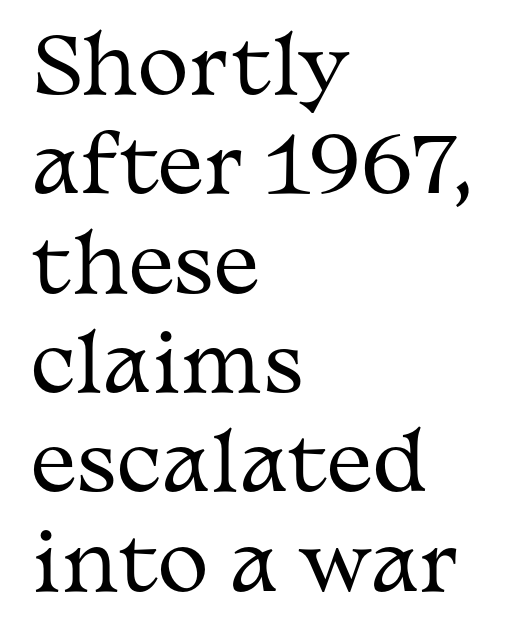
Q: Is the text bold? A: No.
Q: Is the text italic (slanted)? A: No, it is upright.
Q: Is the typeface a serif or a sans-serif typeface? A: Serif.
Q: Is the text underlined? A: No.
Q: How is the paragraph aligned? A: Left-aligned.
Q: Is the spacing between letters normal or unusually wide? A: Normal.
Q: Is the spacing between lines tight, normal or loose? A: Normal.
Q: Width (condensed, normal, or wide)? A: Wide.
Q: Stroke contrast? A: Medium.
Q: x-height? A: Medium.
Q: Monospaced? A: No.
